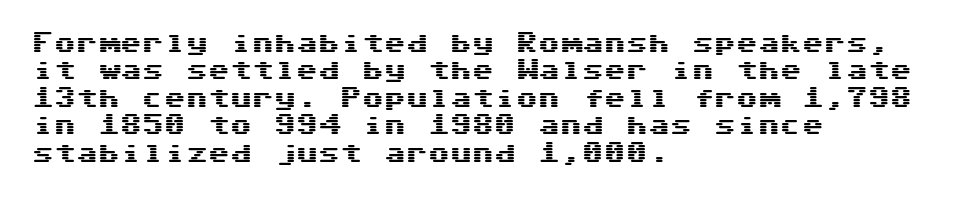
Q: Is the text italic (slanted)? A: No, it is upright.
Q: Is the text underlined? A: No.
Q: How is the paragraph aligned? A: Left-aligned.
Q: Is the spacing between letters normal or unusually wide? A: Normal.
Q: Is the spacing between lines tight, normal or loose? A: Normal.
